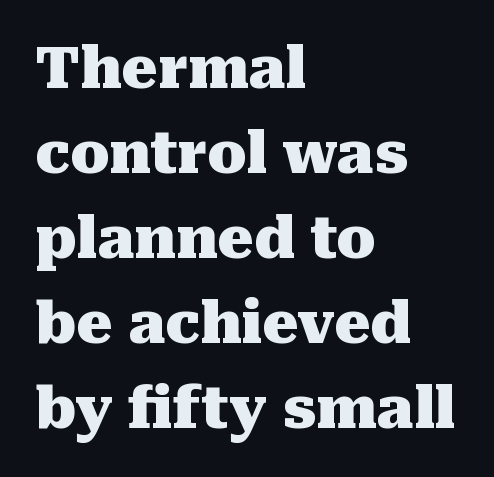
The line-height multiplier appears to be the usual default. Old-style or modern, the face here clearly has serifs. Rendered with straight, roman letterforms. All the whitespace from short lines collects on the right. You could not count columns in this text — the font is proportionally spaced. Honestly, the letter spacing is just normal — you wouldn't notice it.
